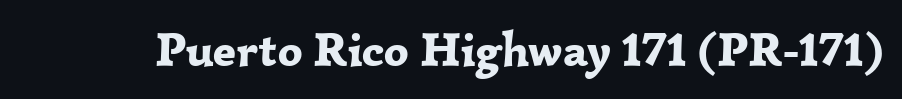
How heavy is the stroke? Heavy — this is a bold. Is the letter spacing exaggerated? No — it looks like the ordinary default. Only glyphs here, with clear space below each row. Is this a fixed-width face? No — the glyphs have proportional, varying widths.
